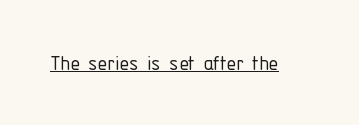
{"italic": "no", "bold": "no", "underline": "yes", "letter_spacing": "normal", "letter_spacing_em": 0.0, "glyph_px": 24}
